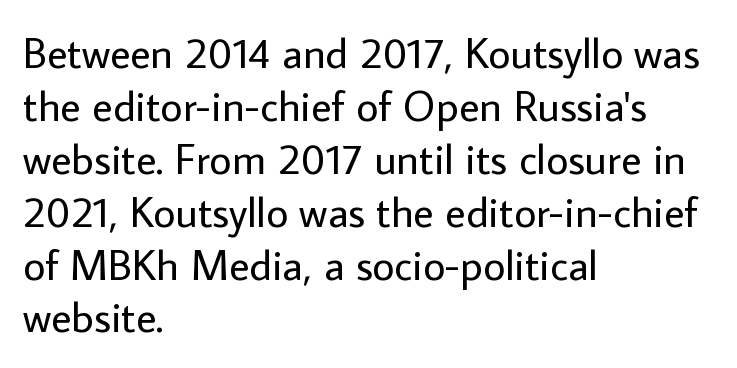
The image shows 43 px regular-weight sans-serif type, upright; set left-aligned, line spacing 1.23x, normal letter spacing, not underlined; low stroke contrast and a medium x-height.
